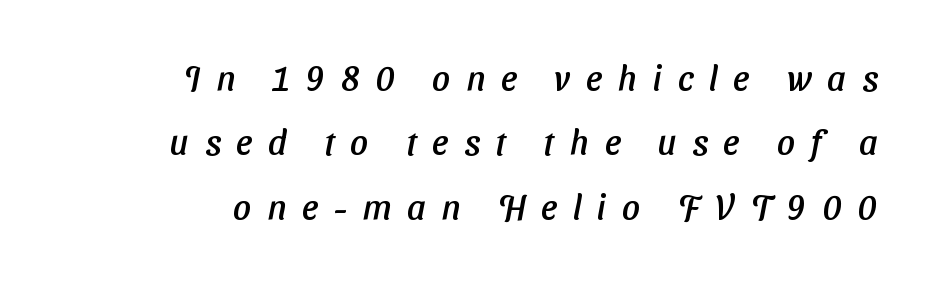
Q: Is the typeface a serif or a sans-serif typeface? A: Sans-serif.
Q: Is the text underlined? A: No.
Q: How is the paragraph aligned? A: Right-aligned.
Q: Is the spacing between letters normal or unusually wide? A: Unusually wide.
Q: Width (condensed, normal, or wide)? A: Normal.
Q: Stroke contrast? A: Low.
Q: x-height? A: Medium.
Q: Monospaced? A: No.
